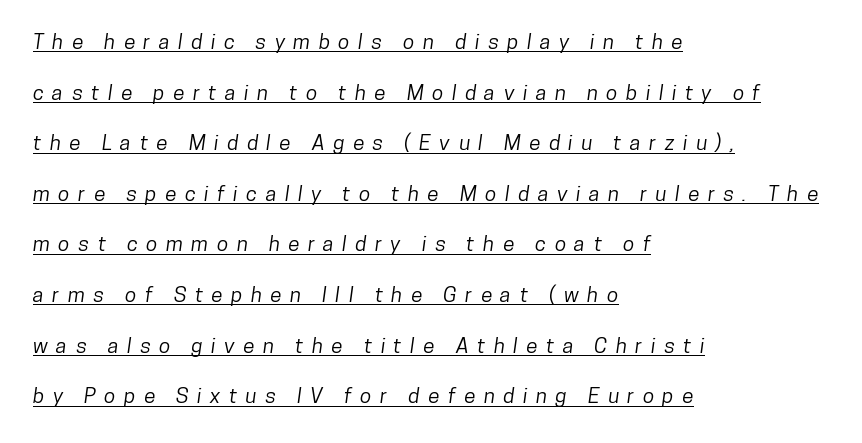
Q: Is the text underlined? A: Yes.
Q: How is the paragraph aligned? A: Left-aligned.
Q: Is the spacing between letters normal or unusually wide? A: Unusually wide.
Q: Is the spacing between lines tight, normal or loose? A: Loose.
